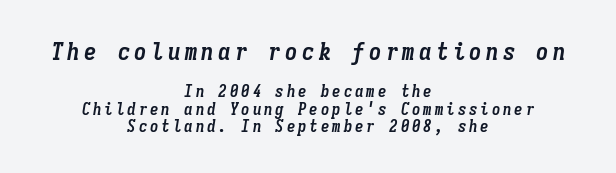
The image shows 25 px bold type, italic (leaning right); set centered, tight line spacing (1.02x), not underlined; the first (top) block is 1.47x larger.
